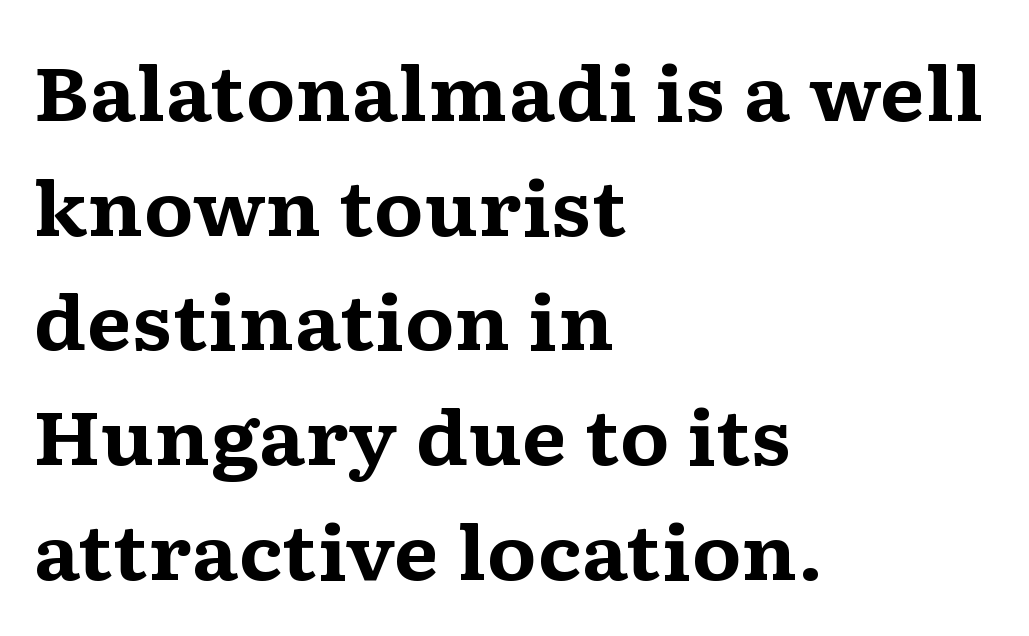
{"serif": "yes", "italic": "no", "bold": "yes", "weight": "bold", "width": "wide", "stroke_contrast": "medium", "x_height": "medium", "monospaced": "no", "underline": "no", "align": "left", "line_spacing": "normal", "line_spacing_ratio": 1.55, "letter_spacing": "normal", "letter_spacing_em": 0.0, "glyph_px": 74}
